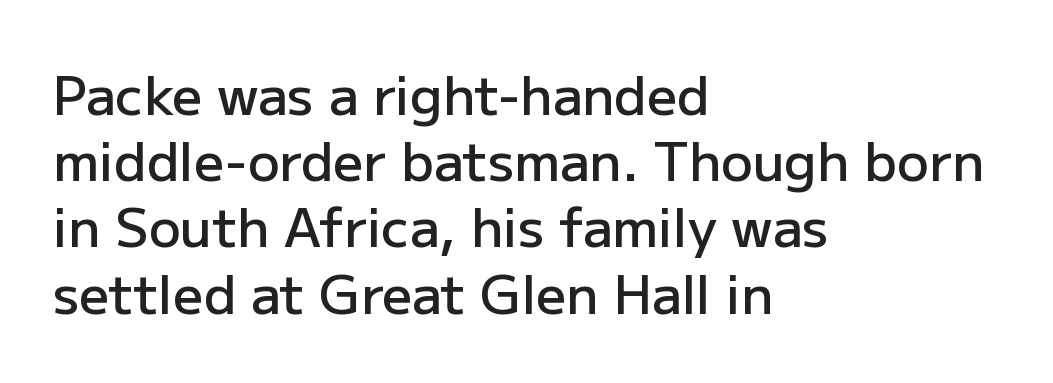
Q: Is the text bold? A: Semi-bold.
Q: Is the text italic (slanted)? A: No, it is upright.
Q: Is the typeface a serif or a sans-serif typeface? A: Sans-serif.
Q: Is the text underlined? A: No.
Q: How is the paragraph aligned? A: Left-aligned.
Q: Is the spacing between letters normal or unusually wide? A: Normal.
Q: Is the spacing between lines tight, normal or loose? A: Normal.
Q: Width (condensed, normal, or wide)? A: Normal.
Q: Stroke contrast? A: Low.
Q: x-height? A: Medium.
Q: Monospaced? A: No.
